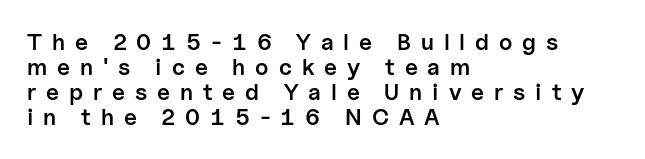
{"italic": "no", "bold": "semi", "underline": "no", "align": "left", "line_spacing": "tight", "line_spacing_ratio": 1.09, "letter_spacing": "wide", "letter_spacing_em": 0.43, "glyph_px": 23}
